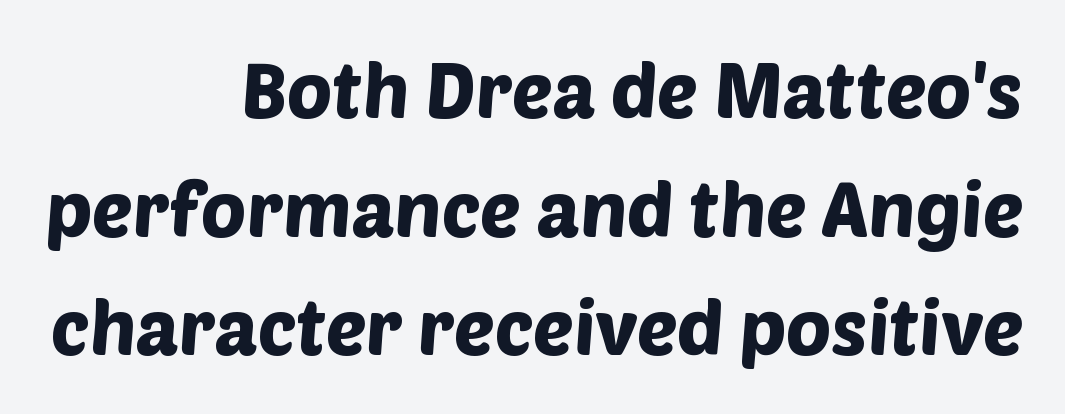
Q: Is the typeface a serif or a sans-serif typeface? A: Sans-serif.
Q: Is the text underlined? A: No.
Q: How is the paragraph aligned? A: Right-aligned.
Q: Is the spacing between letters normal or unusually wide? A: Normal.
Q: Is the spacing between lines tight, normal or loose? A: Normal.
Q: Width (condensed, normal, or wide)? A: Normal.
Q: Stroke contrast? A: Low.
Q: x-height? A: Large.
Q: Monospaced? A: No.
